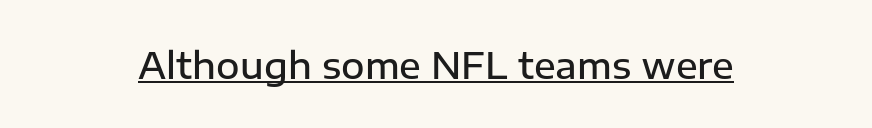
Q: Is the text bold? A: Semi-bold.
Q: Is the text italic (slanted)? A: No, it is upright.
Q: Is the typeface a serif or a sans-serif typeface? A: Sans-serif.
Q: Is the text underlined? A: Yes.
Q: Is the spacing between letters normal or unusually wide? A: Normal.
Q: Width (condensed, normal, or wide)? A: Normal.
Q: Stroke contrast? A: Low.
Q: x-height? A: Medium.
Q: Monospaced? A: No.
